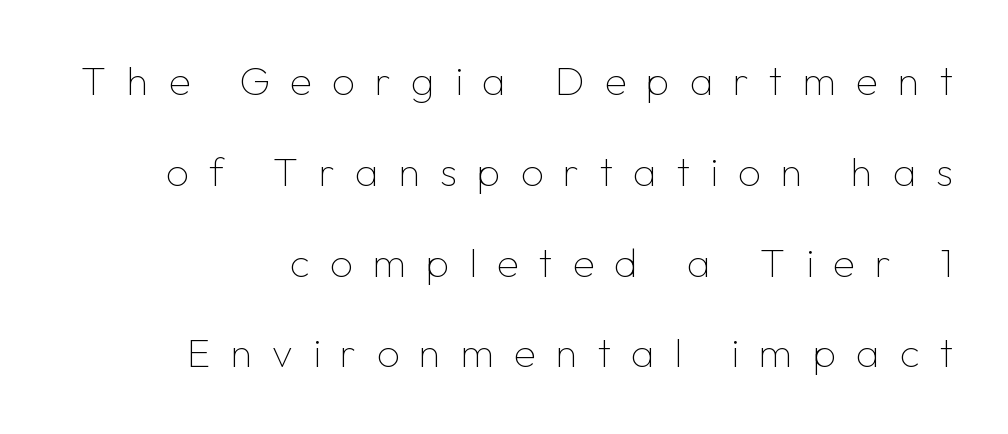
{"serif": "no", "italic": "no", "bold": "no", "weight": "thin", "width": "normal", "stroke_contrast": "low", "x_height": "medium", "monospaced": "no", "underline": "no", "align": "right", "line_spacing": "loose", "line_spacing_ratio": 2.27, "letter_spacing": "wide", "letter_spacing_em": 0.5, "glyph_px": 40}
